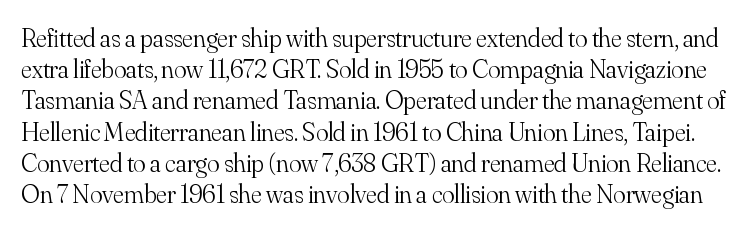
Q: Is the text bold? A: No.
Q: Is the text italic (slanted)? A: No, it is upright.
Q: Is the text underlined? A: No.
Q: Is the spacing between letters normal or unusually wide? A: Normal.
